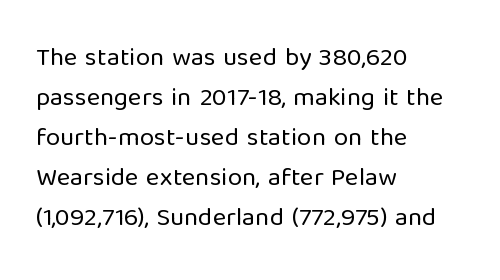
The image shows 26 px text type, upright; set left-aligned, normal line spacing (1.54x), normal letter spacing, not underlined.
